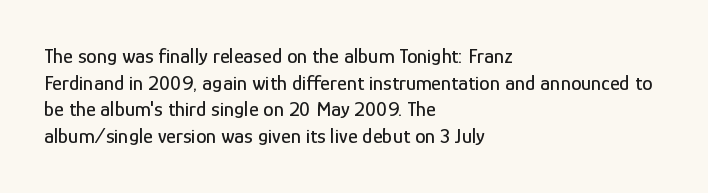
Successive baselines arrive at the customary interval. The space directly below the letters is spotless. The face used here is rendered with its standard letterfit. The rendering anchors every line to the left-hand side.
